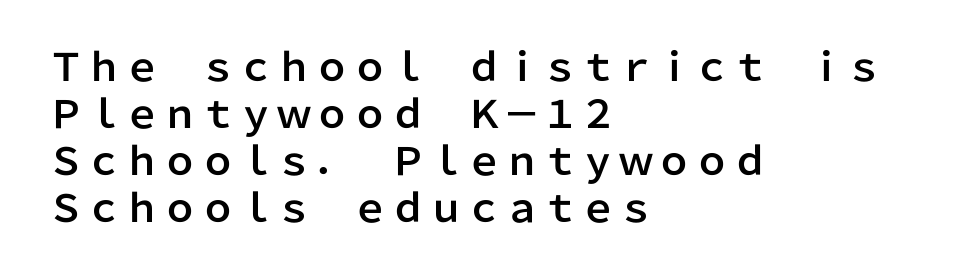
Q: Is the text italic (slanted)? A: No, it is upright.
Q: Is the typeface a serif or a sans-serif typeface? A: Sans-serif.
Q: Is the text underlined? A: No.
Q: How is the paragraph aligned? A: Left-aligned.
Q: Is the spacing between letters normal or unusually wide? A: Normal.
Q: Width (condensed, normal, or wide)? A: Normal.
Q: Stroke contrast? A: Low.
Q: x-height? A: Medium.
Q: Monospaced? A: No.
